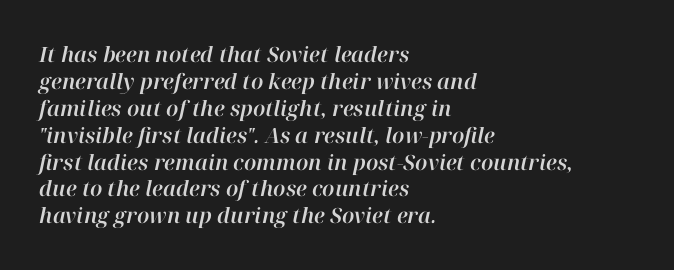
{"italic": "yes", "lean": "right", "slant_degrees": 12, "underline": "no", "align": "left", "line_spacing": "normal", "line_spacing_ratio": 1.28, "letter_spacing": "normal", "letter_spacing_em": 0.0, "glyph_px": 21}
